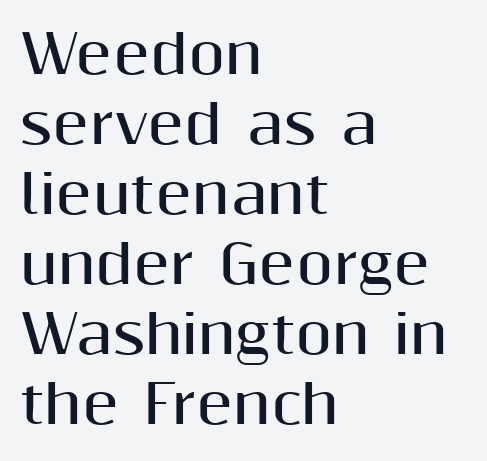
The image shows 53 px bold sans-serif type, upright; set left-aligned, normal line spacing (1.32x), normal letter spacing, not underlined; medium stroke contrast and a medium x-height.
